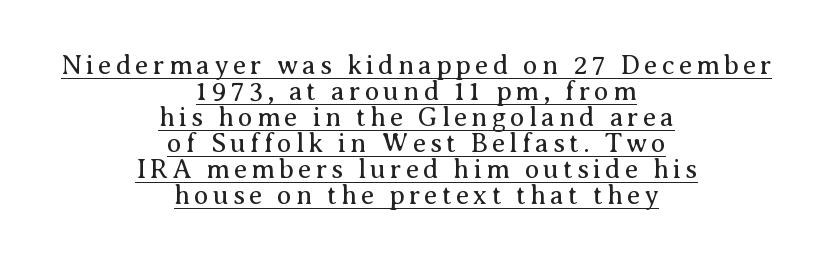
The image shows 27 px text type, upright; set centered, tight line spacing (0.96x), underlined.
